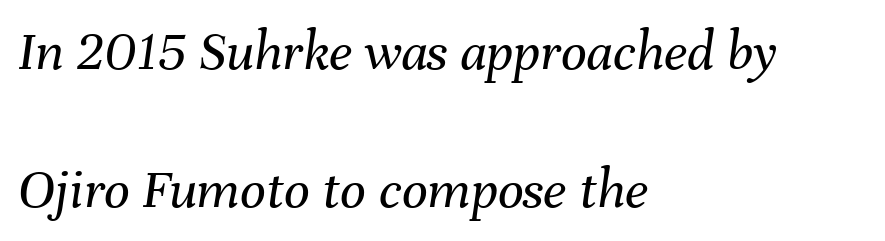
Weight: not bold — regular or lighter. Note the varied advance widths — an 'i' is clearly narrower than an 'm'. The specimen omits any rule beneath the text block's lines. You can tell it's italic because the verticals aren't actually vertical. Glyph-to-glyph distance matches everyday printed text. The text block is weighted toward the left margin, trailing off unevenly rightward.
